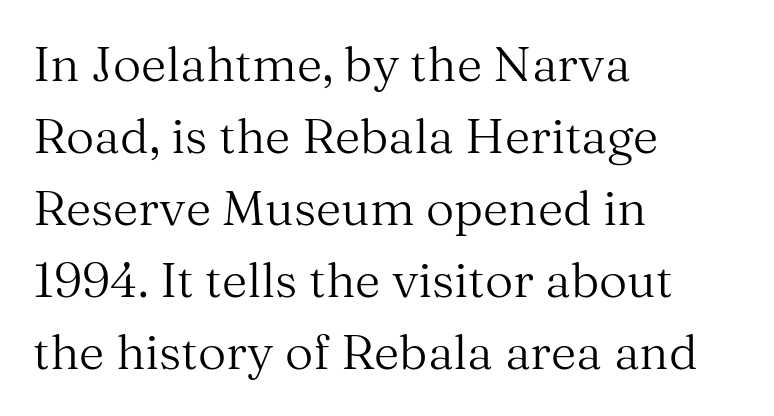
The image shows 49 px regular-weight serif type, upright; set left-aligned, normal line spacing (1.47x), normal letter spacing, not underlined; medium stroke contrast and a medium x-height.
